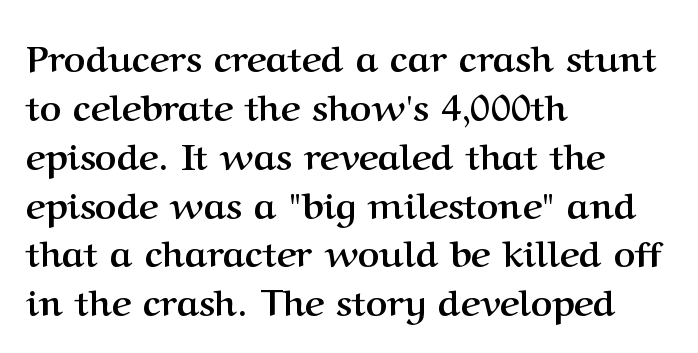
{"serif": "yes", "italic": "no", "bold": "yes", "weight": "semibold", "width": "normal", "stroke_contrast": "medium", "x_height": "medium", "monospaced": "no", "underline": "no", "align": "left", "line_spacing": "normal", "line_spacing_ratio": 1.32, "letter_spacing": "normal", "letter_spacing_em": 0.0, "glyph_px": 37}
